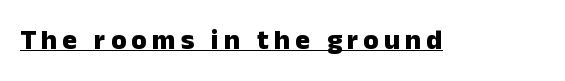
Does the type have serifs? No, each stem ends abruptly. You'd pick this weight for a headline — it's a proper bold. Unlike italic type, these characters show no tilt at all. Note the varied advance widths — an 'i' is clearly narrower than an 'm'.
